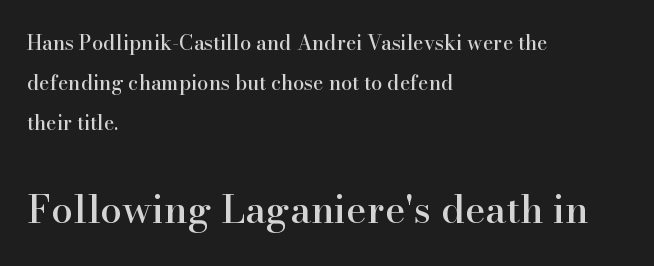
Think of a printed novel: that variable character pitch is what you see here. Each new line begins a long way beneath the previous one. What kind of face is this? One with serifs. Type size steps up from the first block to the second. Check the space under the baseline: it is left empty. Every stem runs plumb, perpendicular to the baseline.
